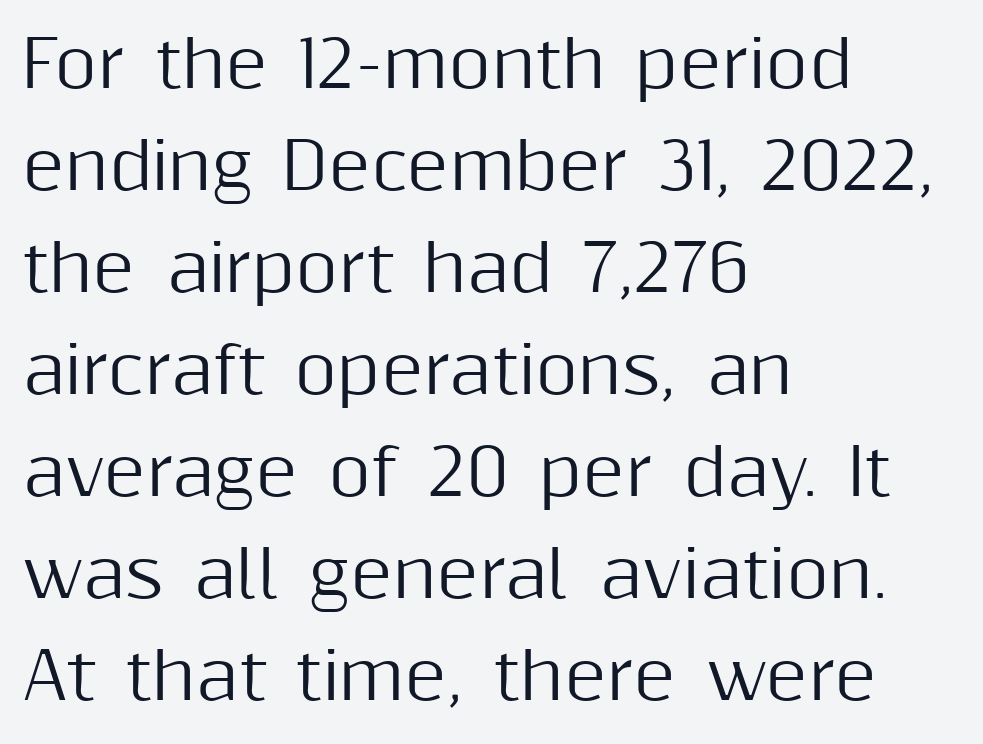
Q: Is the text italic (slanted)? A: No, it is upright.
Q: Is the typeface a serif or a sans-serif typeface? A: Sans-serif.
Q: Is the text underlined? A: No.
Q: How is the paragraph aligned? A: Left-aligned.
Q: Is the spacing between letters normal or unusually wide? A: Normal.
Q: Is the spacing between lines tight, normal or loose? A: Normal.
Q: Width (condensed, normal, or wide)? A: Normal.
Q: Stroke contrast? A: Medium.
Q: x-height? A: Medium.
Q: Monospaced? A: No.
